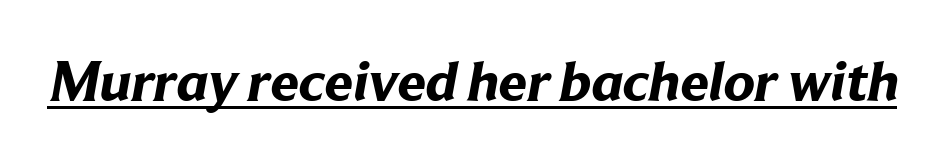
{"serif": "no", "bold": "yes", "weight": "bold", "width": "normal", "stroke_contrast": "low", "x_height": "medium", "monospaced": "no", "underline": "yes", "letter_spacing": "normal", "letter_spacing_em": 0.0, "glyph_px": 57}
